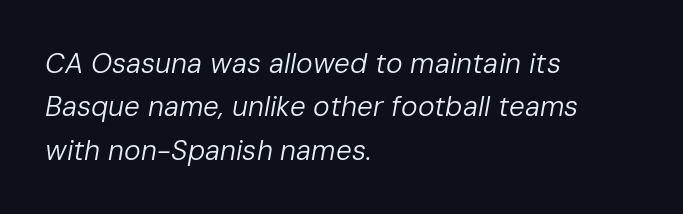
The image shows 28 px regular-weight type, italic (leaning right); set left-aligned, normal line spacing (1.55x), normal letter spacing, not underlined; low stroke contrast and a medium x-height.
